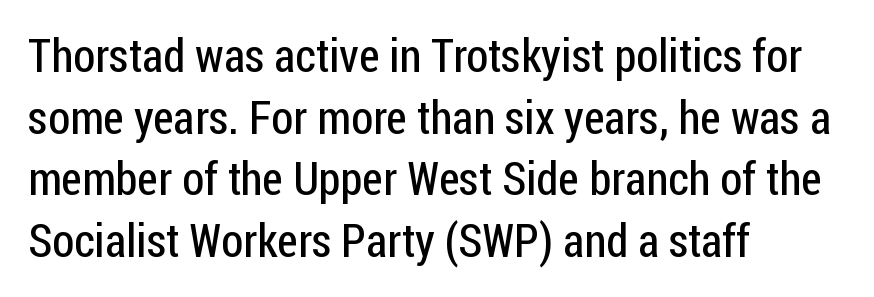
{"serif": "no", "italic": "no", "bold": "no", "weight": "regular", "width": "condensed", "stroke_contrast": "low", "x_height": "medium", "monospaced": "no", "underline": "no", "align": "left", "line_spacing": "normal", "line_spacing_ratio": 1.31, "letter_spacing": "normal", "letter_spacing_em": 0.0, "glyph_px": 47}
